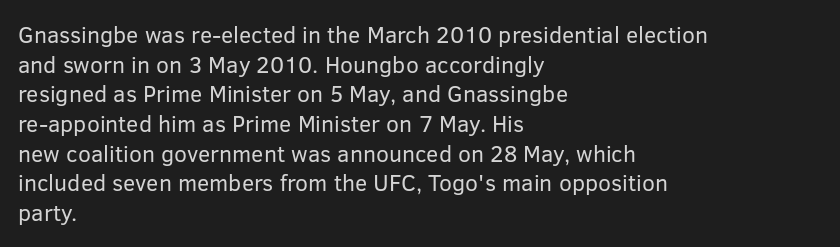
The image shows 23 px text type, upright; set left-aligned, normal line spacing (1.29x), normal letter spacing, not underlined.
